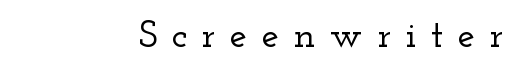
Q: Is the text italic (slanted)? A: No, it is upright.
Q: Is the typeface a serif or a sans-serif typeface? A: Serif.
Q: Is the text underlined? A: No.
Q: How is the paragraph aligned? A: Right-aligned.
Q: Is the spacing between letters normal or unusually wide? A: Unusually wide.
Q: Width (condensed, normal, or wide)? A: Wide.
Q: Stroke contrast? A: Low.
Q: x-height? A: Small.
Q: Monospaced? A: No.
